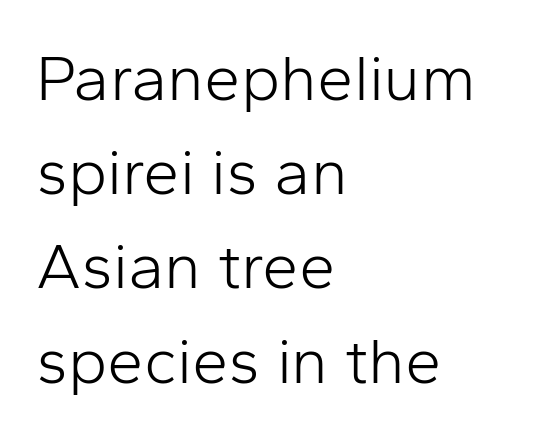
{"serif": "no", "italic": "no", "bold": "no", "weight": "light", "width": "normal", "stroke_contrast": "low", "x_height": "medium", "monospaced": "no", "underline": "no", "align": "left", "line_spacing": "normal", "line_spacing_ratio": 1.45, "letter_spacing": "normal", "letter_spacing_em": 0.0, "glyph_px": 65}
